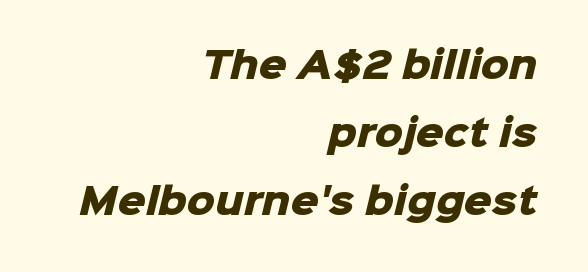
Q: Is the text bold? A: Yes.
Q: Is the typeface a serif or a sans-serif typeface? A: Sans-serif.
Q: Is the text underlined? A: No.
Q: How is the paragraph aligned? A: Right-aligned.
Q: Is the spacing between letters normal or unusually wide? A: Normal.
Q: Is the spacing between lines tight, normal or loose? A: Loose.
Q: Width (condensed, normal, or wide)? A: Normal.
Q: Stroke contrast? A: Low.
Q: x-height? A: Medium.
Q: Monospaced? A: No.
